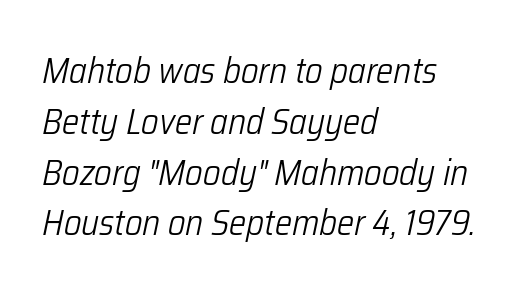
If you drew a line through each stem, it would be angled. The weight tops out at a normal text grade. The face used here is proportionally spaced, like ordinary book or web type. Letter spacing: default. Each row of text sits above clean, open space.
